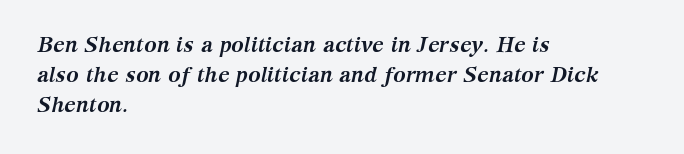
{"italic": "yes", "lean": "right", "slant_degrees": 12, "bold": "yes", "underline": "no", "align": "left", "line_spacing": "normal", "line_spacing_ratio": 1.42, "letter_spacing": "normal", "letter_spacing_em": 0.0, "glyph_px": 21}
